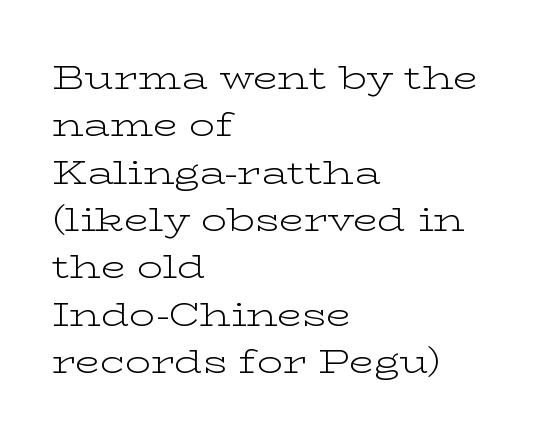
Q: Is the text bold? A: No.
Q: Is the text italic (slanted)? A: No, it is upright.
Q: Is the typeface a serif or a sans-serif typeface? A: Serif.
Q: Is the text underlined? A: No.
Q: How is the paragraph aligned? A: Left-aligned.
Q: Is the spacing between letters normal or unusually wide? A: Normal.
Q: Is the spacing between lines tight, normal or loose? A: Normal.
Q: Width (condensed, normal, or wide)? A: Wide.
Q: Stroke contrast? A: Low.
Q: x-height? A: Medium.
Q: Monospaced? A: No.
